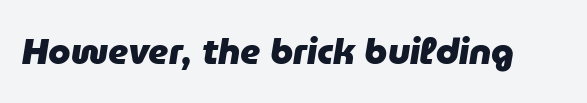
Words float on clear page, feet unadorned. Would a proofreader flag this as italicized? Yes. I'd describe the lettering as bold — thick and assertive. Varying glyph widths throughout — classic text-font behaviour. This rendering leaves character spacing at its baseline value.
